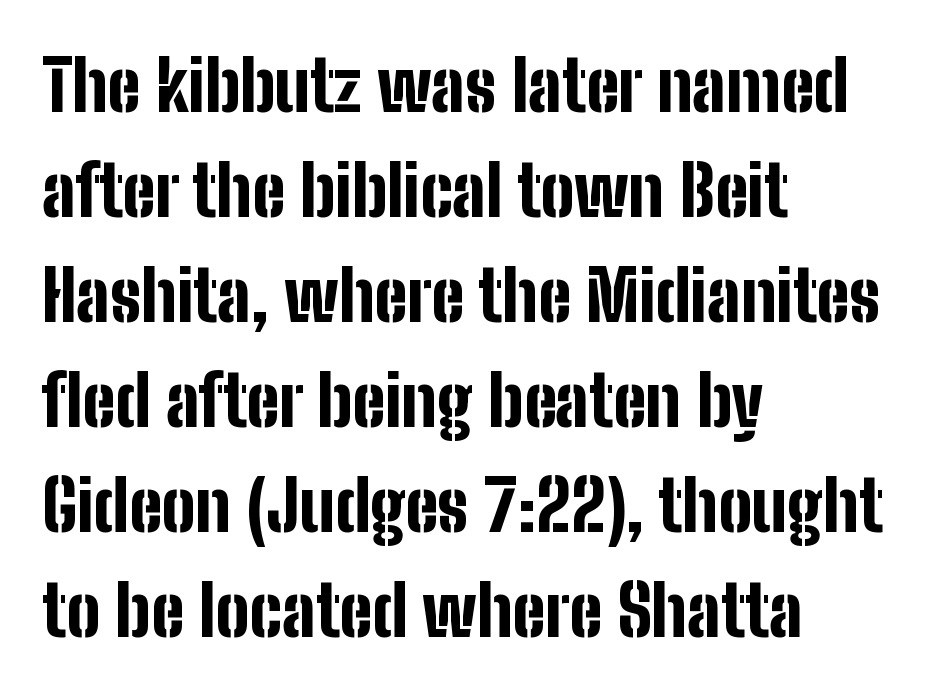
Q: Is the text bold? A: Yes.
Q: Is the text italic (slanted)? A: No, it is upright.
Q: Is the typeface a serif or a sans-serif typeface? A: Sans-serif.
Q: Is the text underlined? A: No.
Q: How is the paragraph aligned? A: Left-aligned.
Q: Is the spacing between letters normal or unusually wide? A: Normal.
Q: Is the spacing between lines tight, normal or loose? A: Normal.
Q: Width (condensed, normal, or wide)? A: Condensed.
Q: Stroke contrast? A: Low.
Q: x-height? A: Medium.
Q: Monospaced? A: No.
